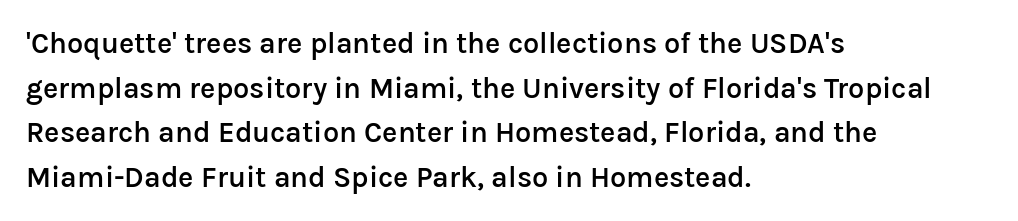
{"serif": "no", "italic": "no", "bold": "semi", "weight": "semibold", "width": "normal", "stroke_contrast": "low", "x_height": "medium", "monospaced": "no", "underline": "no", "align": "left", "line_spacing": "normal", "line_spacing_ratio": 1.54, "letter_spacing": "normal", "letter_spacing_em": 0.0, "glyph_px": 29}
